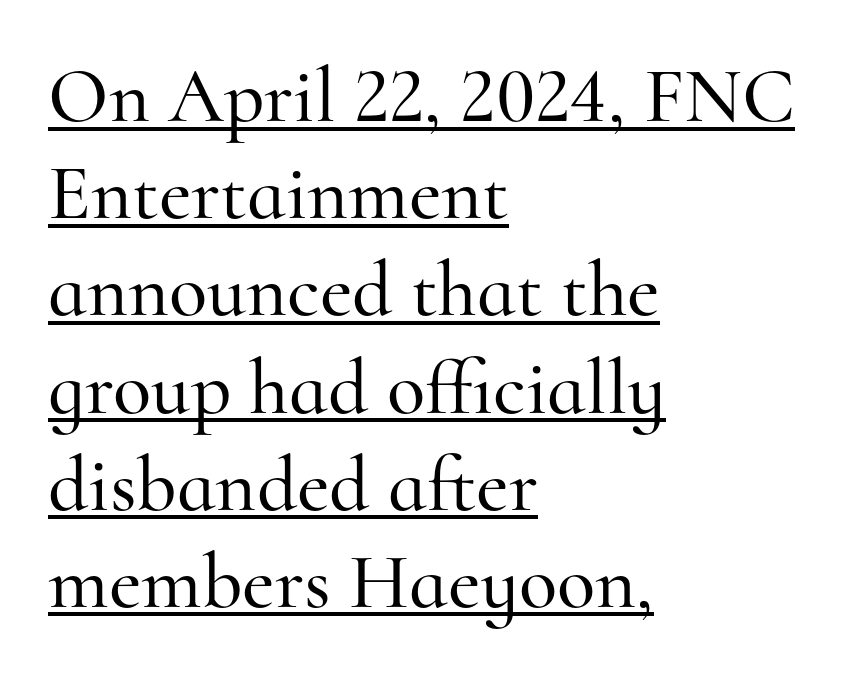
These lines are rendered in a variable-pitch font. The lettering holds an erect, upright posture throughout. Compared with undecorated copy, this sample adds a rule below the words. Left-aligned paragraph, ragged on the right. Tracking here is standard; glyphs follow each other at the usual distance.
